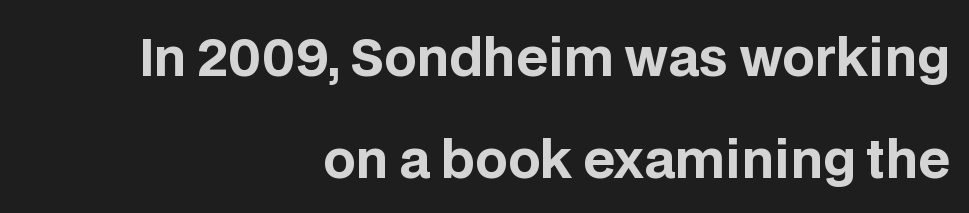
Unlike italic type, these characters show no tilt at all. The horizontal fit of the characters is conventional and even. A typesetter would label this face a sans. Baseline-to-baseline distance is far greater than the letter height.
